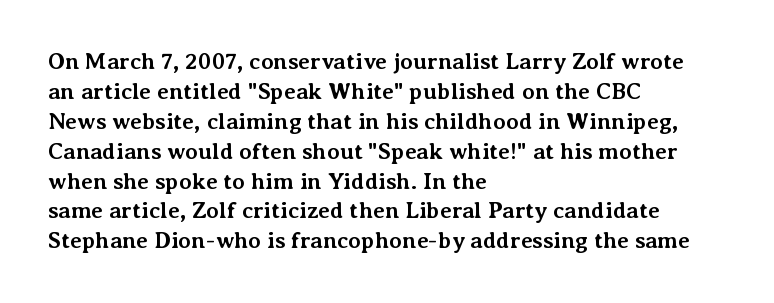
{"italic": "no", "bold": "yes", "underline": "no", "align": "left", "line_spacing": "normal", "line_spacing_ratio": 1.3, "letter_spacing": "normal", "letter_spacing_em": 0.0, "glyph_px": 23}
